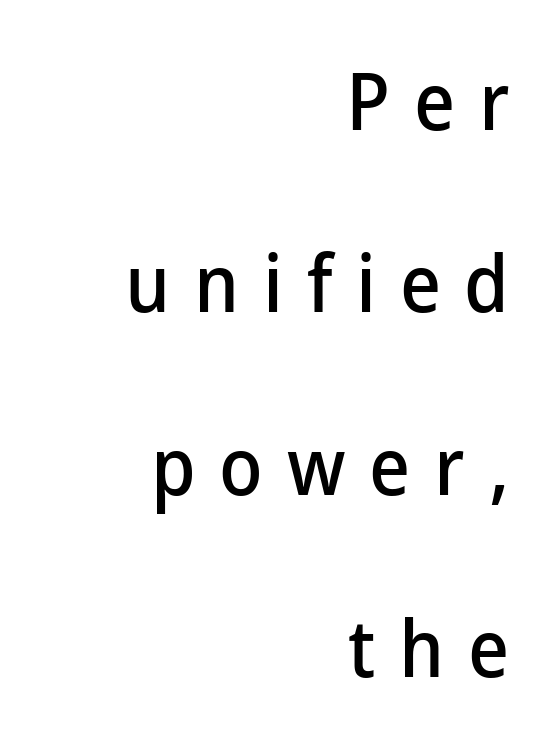
{"serif": "no", "italic": "no", "width": "normal", "stroke_contrast": "low", "x_height": "medium", "monospaced": "no", "underline": "no", "align": "right", "line_spacing": "loose", "line_spacing_ratio": 2.31, "letter_spacing": "wide", "letter_spacing_em": 0.3, "glyph_px": 79}
